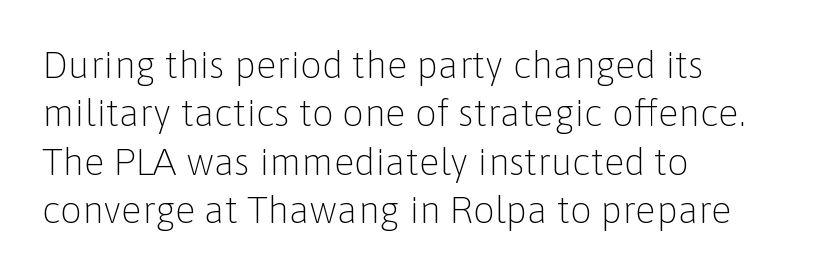
{"serif": "no", "italic": "no", "bold": "no", "weight": "light", "width": "normal", "stroke_contrast": "low", "x_height": "medium", "monospaced": "no", "underline": "no", "align": "left", "line_spacing": "normal", "line_spacing_ratio": 1.27, "letter_spacing": "normal", "letter_spacing_em": 0.0, "glyph_px": 38}
